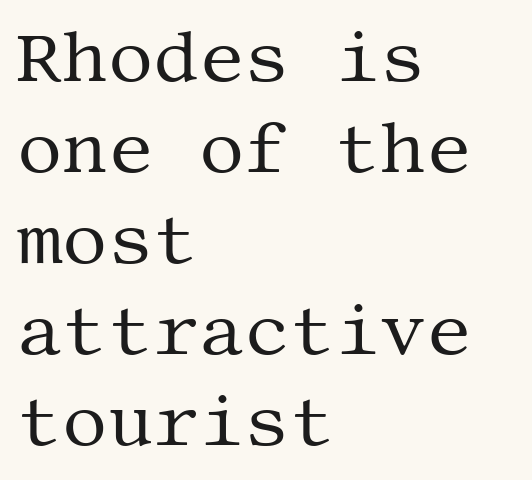
The image shows 71 px regular-weight serif type, upright; set left-aligned, normal line spacing (1.28x), normal letter spacing, not underlined; medium stroke contrast and a large x-height.
